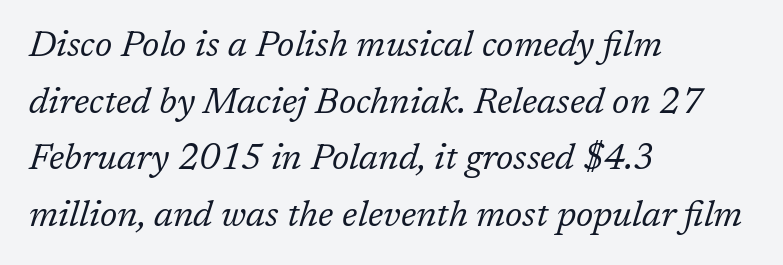
{"serif": "yes", "italic": "yes", "lean": "right", "slant_degrees": 17, "bold": "no", "weight": "regular", "width": "normal", "stroke_contrast": "low", "x_height": "medium", "monospaced": "no", "underline": "no", "align": "left", "line_spacing": "normal", "line_spacing_ratio": 1.57, "letter_spacing": "normal", "letter_spacing_em": 0.0, "glyph_px": 36}
